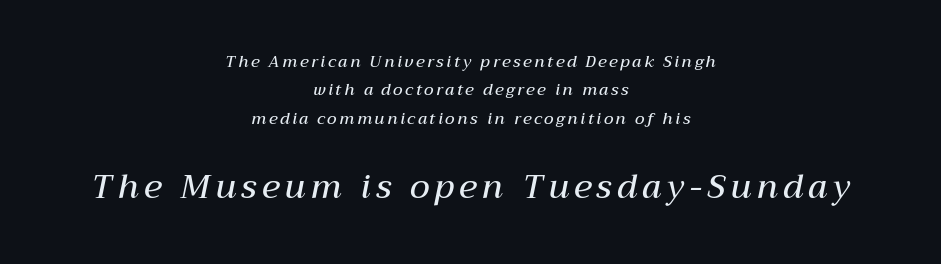
{"italic": "yes", "lean": "right", "slant_degrees": 12, "bold": "semi", "weight": "semibold", "width": "normal", "stroke_contrast": "medium", "x_height": "medium", "monospaced": "no", "underline": "no", "align": "center", "line_spacing_ratio": 1.77, "larger_block": "second", "size_ratio": 2.06, "glyph_px": 33}
